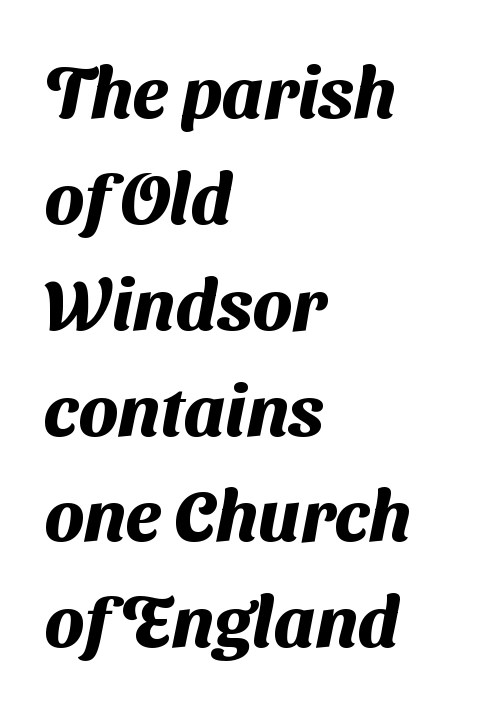
{"serif": "no", "bold": "yes", "weight": "heavy", "width": "normal", "stroke_contrast": "medium", "x_height": "medium", "monospaced": "no", "underline": "no", "align": "left", "line_spacing": "normal", "line_spacing_ratio": 1.47, "letter_spacing": "normal", "letter_spacing_em": 0.0, "glyph_px": 72}
